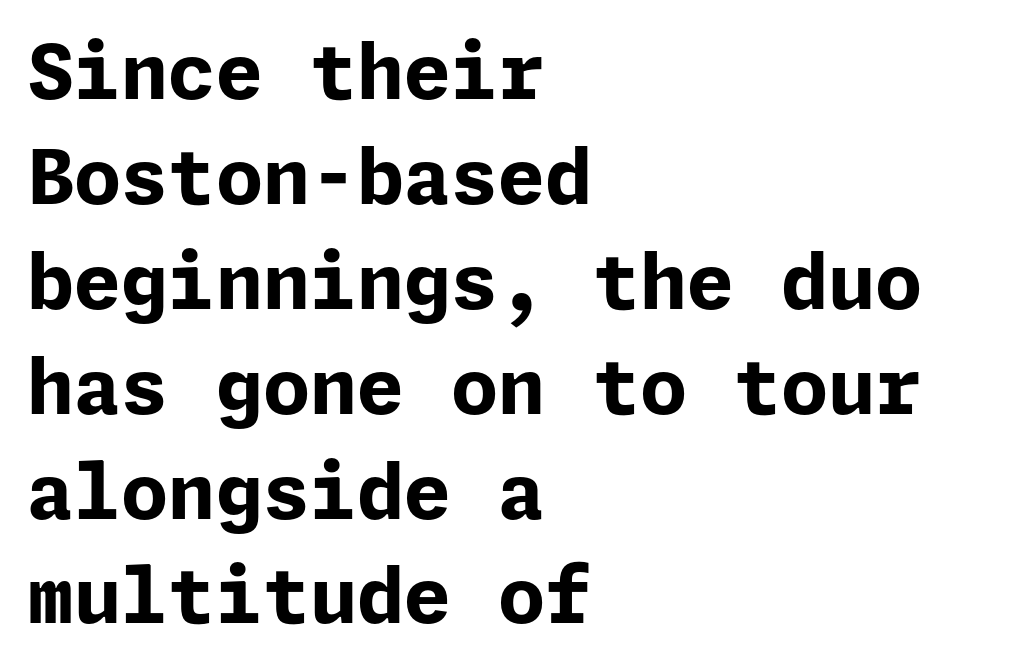
Q: Is the text bold? A: Yes.
Q: Is the text italic (slanted)? A: No, it is upright.
Q: Is the typeface a serif or a sans-serif typeface? A: Sans-serif.
Q: Is the text underlined? A: No.
Q: How is the paragraph aligned? A: Left-aligned.
Q: Is the spacing between letters normal or unusually wide? A: Normal.
Q: Is the spacing between lines tight, normal or loose? A: Normal.
Q: Width (condensed, normal, or wide)? A: Normal.
Q: Stroke contrast? A: Low.
Q: x-height? A: Medium.
